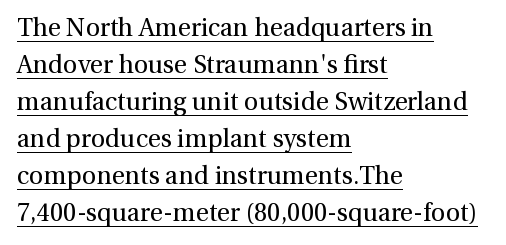
The image shows 25 px text type, upright; set left-aligned, normal line spacing (1.48x), normal letter spacing, underlined.
